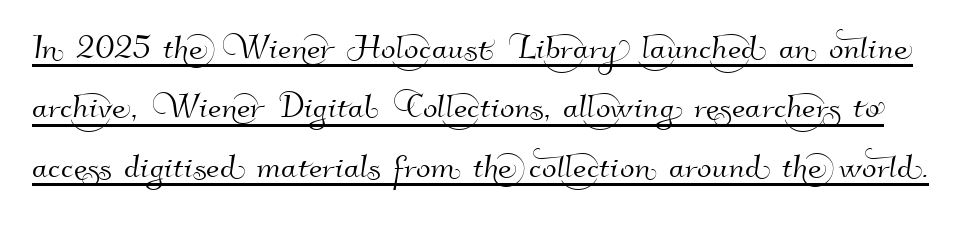
Each letter keeps its own natural width here, so spacing adapts to shape. The rendered words wear a rule along their underside. A typesetter would call this zero additional tracking. The vertical gap from one line to the next is medium.
